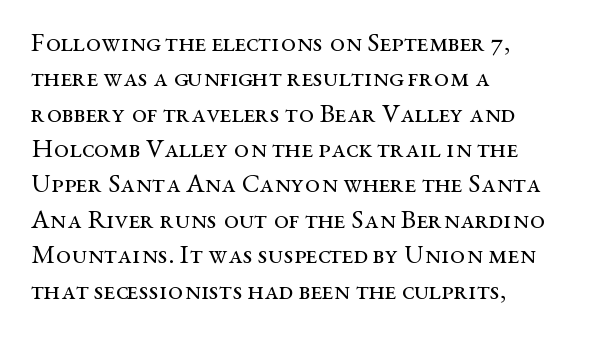
{"italic": "no", "bold": "no", "underline": "no", "align": "left", "line_spacing": "normal", "line_spacing_ratio": 1.31, "letter_spacing": "normal", "letter_spacing_em": 0.0, "glyph_px": 27}
